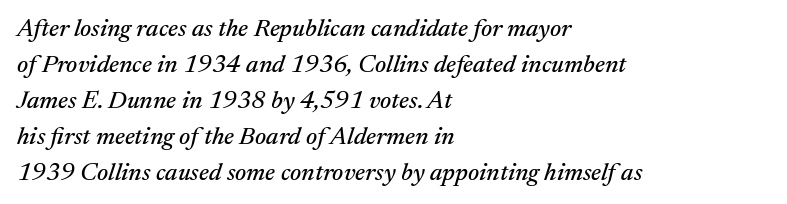
Short note: letters normally spaced. Nobody drew a line under any word here. The rag falls on the right side of this text block. Style check: oblique. If you measured baseline to baseline, you'd find a middling distance.
